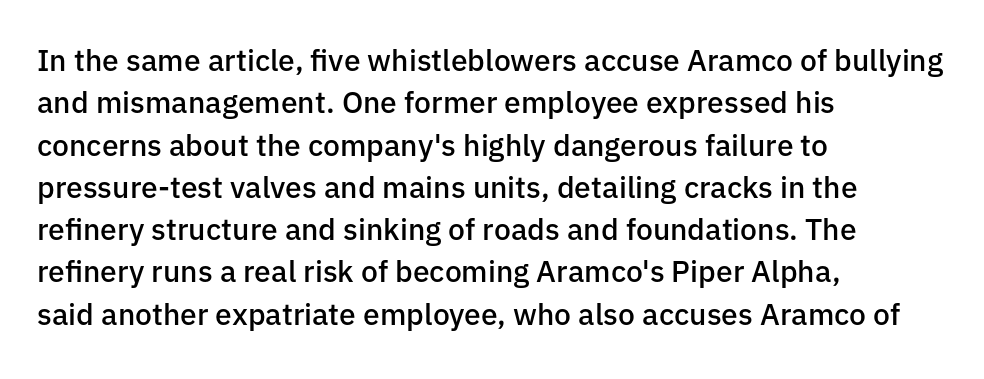
Q: Is the text bold? A: Semi-bold.
Q: Is the text italic (slanted)? A: No, it is upright.
Q: Is the typeface a serif or a sans-serif typeface? A: Sans-serif.
Q: Is the text underlined? A: No.
Q: How is the paragraph aligned? A: Left-aligned.
Q: Is the spacing between letters normal or unusually wide? A: Normal.
Q: Is the spacing between lines tight, normal or loose? A: Normal.
Q: Width (condensed, normal, or wide)? A: Normal.
Q: Stroke contrast? A: Low.
Q: x-height? A: Medium.
Q: Monospaced? A: No.
